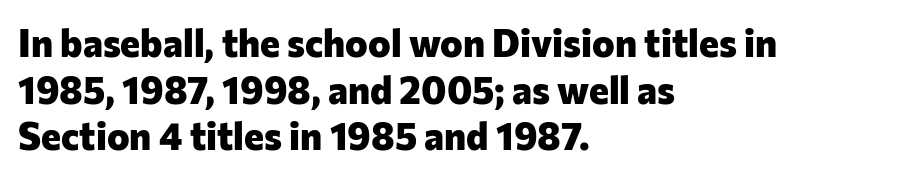
{"serif": "no", "italic": "no", "bold": "yes", "weight": "heavy", "width": "normal", "stroke_contrast": "low", "x_height": "medium", "monospaced": "no", "underline": "no", "align": "left", "line_spacing_ratio": 1.23, "letter_spacing": "normal", "letter_spacing_em": 0.0, "glyph_px": 38}
